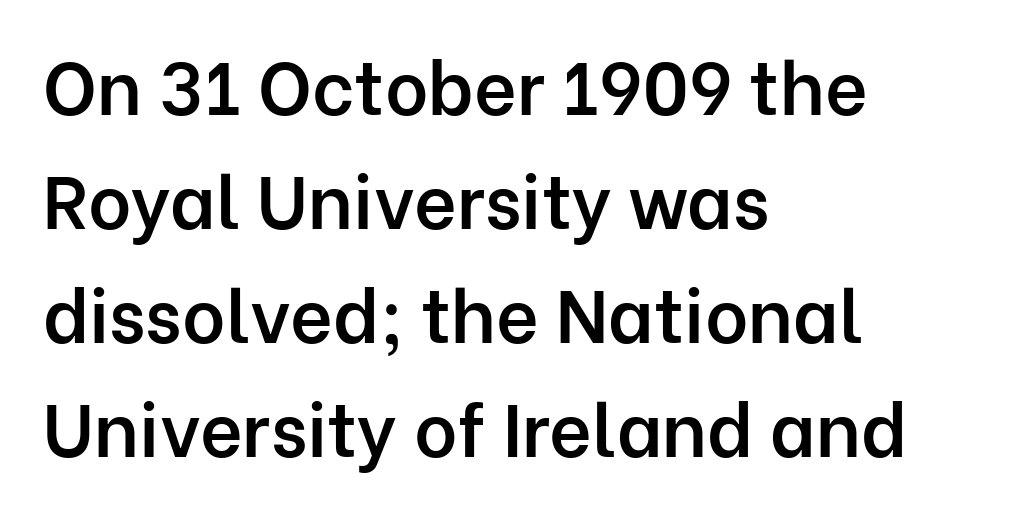
A semibold gives these letters moderate extra thickness, short of bold. Here the designer chose a conventional face with non-uniform glyph widths. Compared with typical paragraphs, the rows here are spaced about the same. Glyph-to-glyph distance matches everyday printed text.
